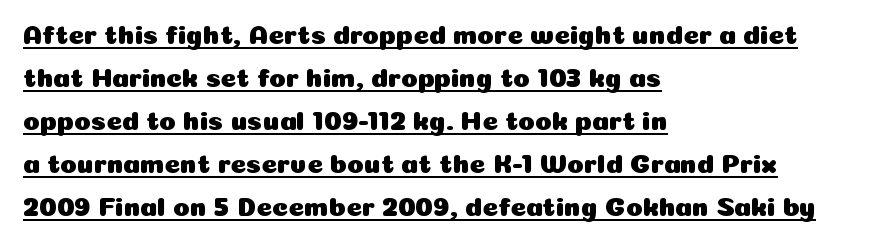
Q: Is the text italic (slanted)? A: No, it is upright.
Q: Is the text underlined? A: Yes.
Q: How is the paragraph aligned? A: Left-aligned.
Q: Is the spacing between letters normal or unusually wide? A: Normal.
Q: Is the spacing between lines tight, normal or loose? A: Normal.
